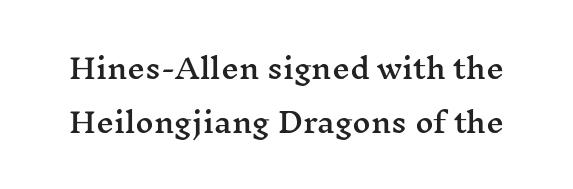
The image shows 28 px wide serif type, upright; set loose line spacing (1.92x), normal letter spacing, not underlined; medium stroke contrast and a medium x-height.
